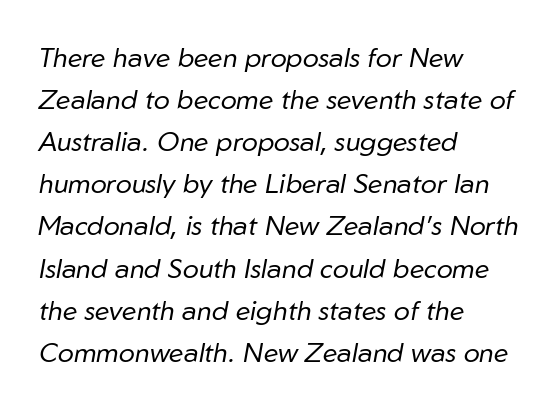
Q: Is the text bold? A: No.
Q: Is the text italic (slanted)? A: Yes, it leans right by about 10 degrees.
Q: Is the text underlined? A: No.
Q: How is the paragraph aligned? A: Left-aligned.
Q: Is the spacing between letters normal or unusually wide? A: Normal.
Q: Is the spacing between lines tight, normal or loose? A: Normal.
